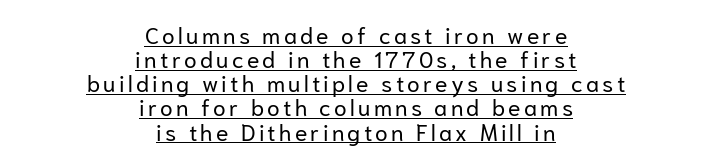
Q: Is the text bold? A: No.
Q: Is the text italic (slanted)? A: No, it is upright.
Q: Is the text underlined? A: Yes.
Q: How is the paragraph aligned? A: Centered.
Q: Is the spacing between lines tight, normal or loose? A: Tight.
